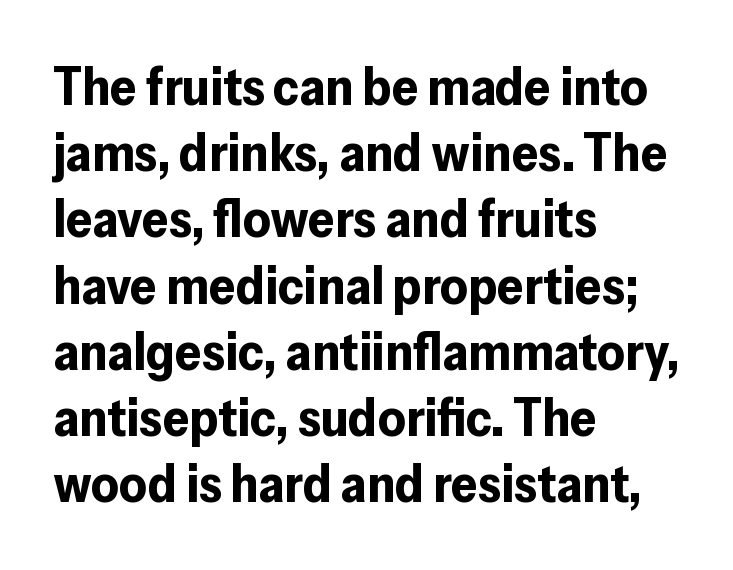
{"serif": "no", "italic": "no", "bold": "yes", "weight": "bold", "width": "normal", "stroke_contrast": "low", "x_height": "medium", "monospaced": "no", "underline": "no", "align": "left", "line_spacing": "normal", "line_spacing_ratio": 1.25, "letter_spacing": "normal", "letter_spacing_em": 0.0, "glyph_px": 53}
